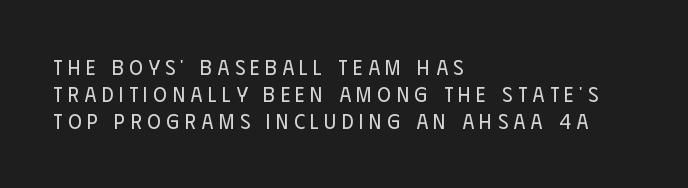
Q: Is the text bold? A: No.
Q: Is the text italic (slanted)? A: No, it is upright.
Q: Is the text underlined? A: No.
Q: How is the paragraph aligned? A: Left-aligned.
Q: Is the spacing between letters normal or unusually wide? A: Unusually wide.
Q: Is the spacing between lines tight, normal or loose? A: Normal.
